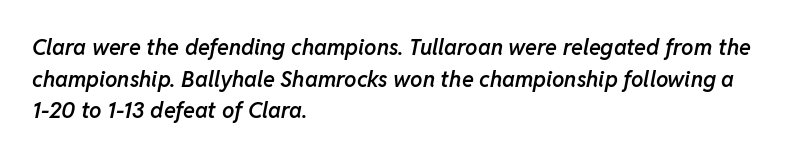
Q: Is the text bold? A: Semi-bold.
Q: Is the text italic (slanted)? A: Yes, it leans right by about 11 degrees.
Q: Is the text underlined? A: No.
Q: How is the paragraph aligned? A: Left-aligned.
Q: Is the spacing between letters normal or unusually wide? A: Normal.
Q: Is the spacing between lines tight, normal or loose? A: Normal.
